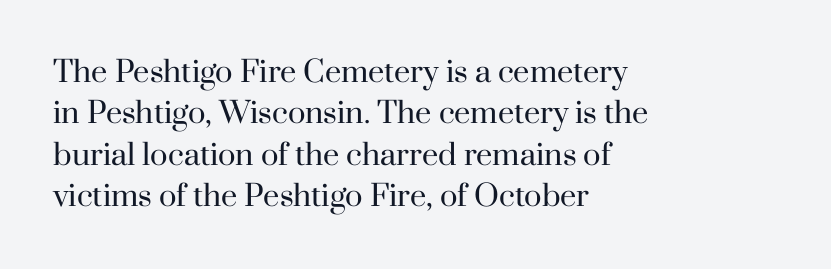
Q: Is the text bold? A: No.
Q: Is the text italic (slanted)? A: No, it is upright.
Q: Is the typeface a serif or a sans-serif typeface? A: Serif.
Q: Is the text underlined? A: No.
Q: How is the paragraph aligned? A: Left-aligned.
Q: Is the spacing between letters normal or unusually wide? A: Normal.
Q: Is the spacing between lines tight, normal or loose? A: Normal.
Q: Width (condensed, normal, or wide)? A: Normal.
Q: Stroke contrast? A: High.
Q: x-height? A: Small.
Q: Monospaced? A: No.
